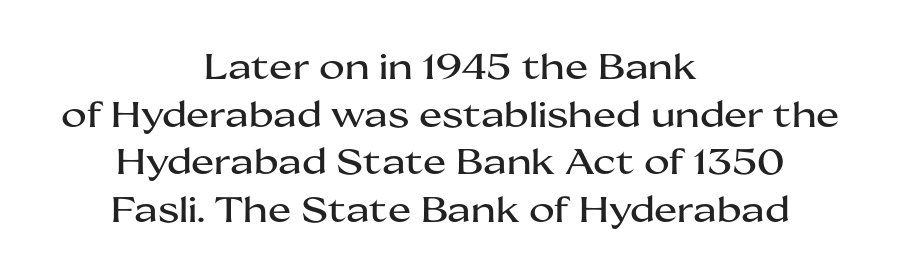
The image shows 35 px wide type, upright; set centered, normal line spacing (1.36x), normal letter spacing, not underlined; medium stroke contrast and a medium x-height.
